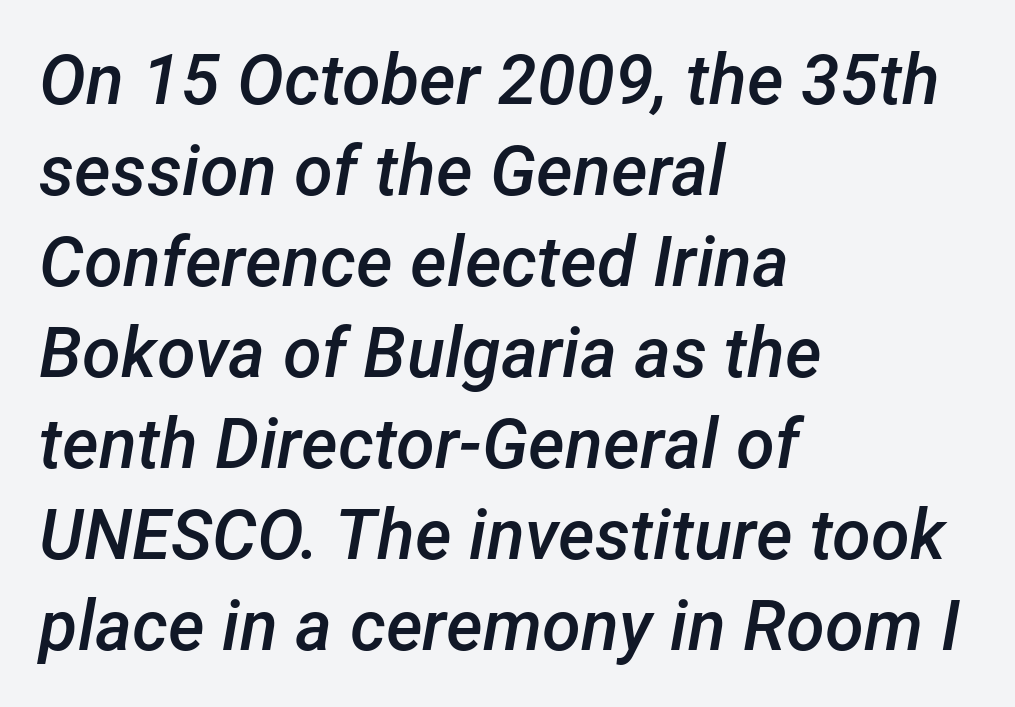
This is moderately heavy type, rendered in semibold. Rows of type keep a routine distance in the vertical direction. The text block is weighted toward the left margin, trailing off unevenly rightward. Spacing verdict: proportional, widths tailored to each character. Letters rest on an invisible, unmarked baseline. Standard letterfit; no display-style spreading of the glyphs.
